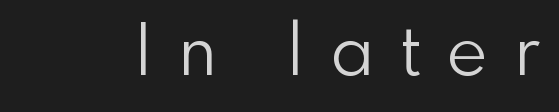
The image shows 70 px light sans-serif type, upright; set unusually wide letter spacing (+0.38 em), not underlined; low stroke contrast and a small x-height.
